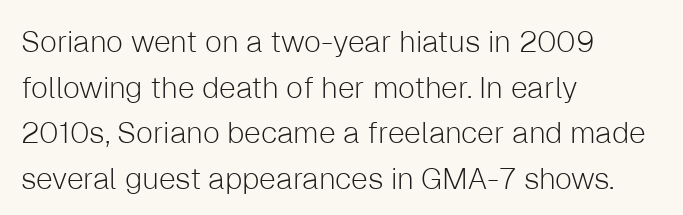
{"serif": "no", "italic": "no", "bold": "no", "weight": "light", "width": "normal", "stroke_contrast": "low", "x_height": "medium", "monospaced": "no", "underline": "no", "align": "left", "line_spacing": "normal", "line_spacing_ratio": 1.52, "letter_spacing": "normal", "letter_spacing_em": 0.0, "glyph_px": 30}
